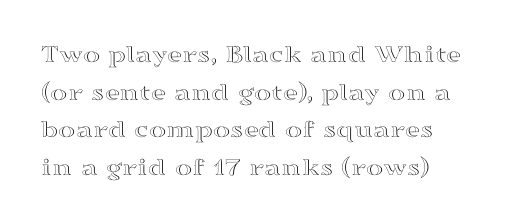
The image shows 26 px text type, upright; set normal line spacing (1.45x), normal letter spacing, not underlined.
